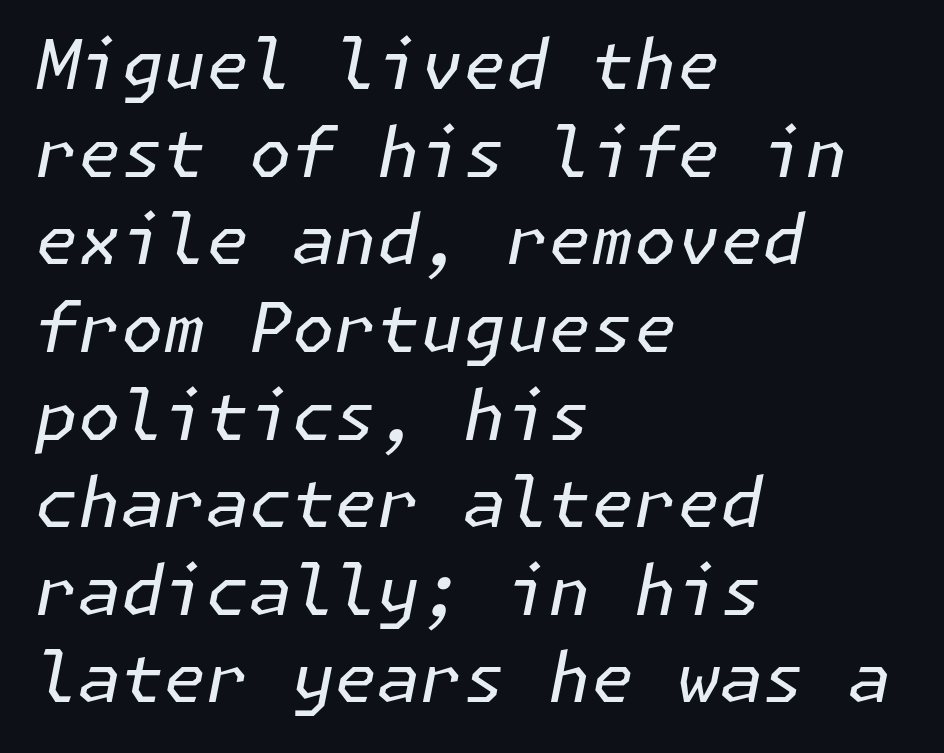
{"italic": "yes", "lean": "right", "slant_degrees": 11, "bold": "no", "weight": "regular", "width": "normal", "stroke_contrast": "low", "x_height": "medium", "underline": "no", "align": "left", "line_spacing": "normal", "line_spacing_ratio": 1.27, "letter_spacing": "normal", "letter_spacing_em": 0.0, "glyph_px": 69}
